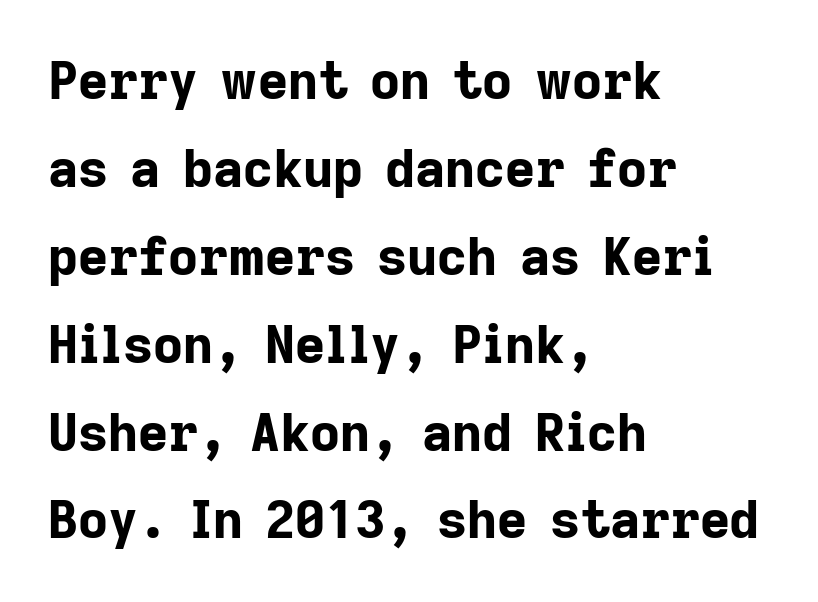
The image shows 52 px bold sans-serif type, upright; set left-aligned, normal line spacing (1.69x), normal letter spacing, not underlined; low stroke contrast and a medium x-height.
